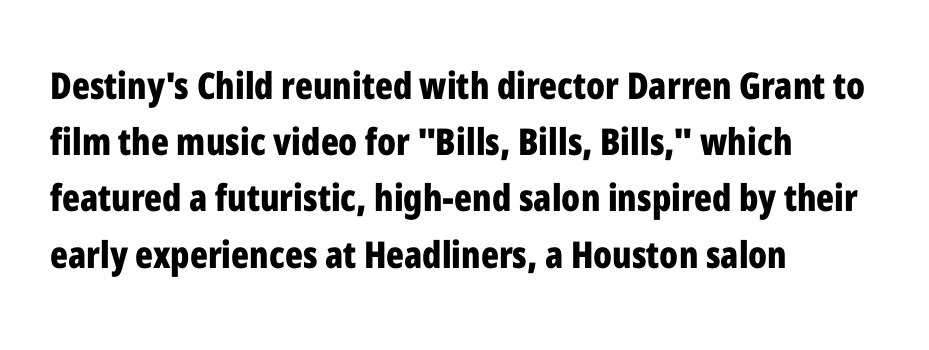
The image shows 37 px bold, condensed sans-serif type, upright; set left-aligned, normal line spacing (1.52x), normal letter spacing, not underlined; low stroke contrast and a medium x-height.
